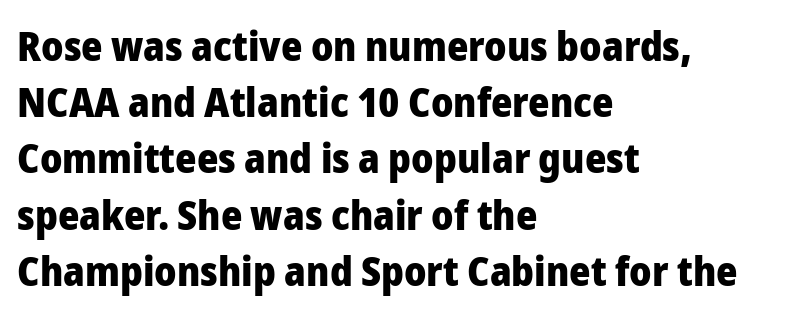
{"serif": "no", "italic": "no", "bold": "yes", "weight": "heavy", "width": "normal", "stroke_contrast": "low", "x_height": "medium", "monospaced": "no", "underline": "no", "align": "left", "line_spacing": "normal", "line_spacing_ratio": 1.37, "letter_spacing": "normal", "letter_spacing_em": 0.0, "glyph_px": 41}
